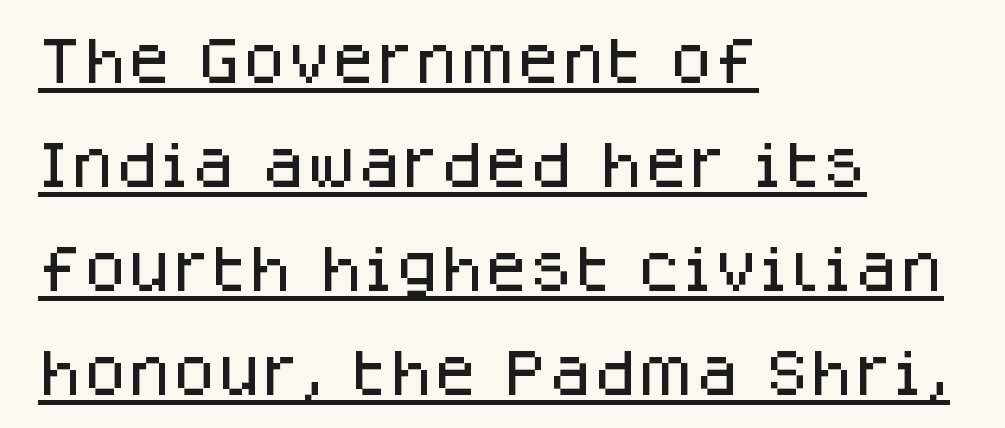
Proportional: the letters do not fall into vertical columns. This sample uses plain, unmodified letter spacing. The glyphs are accompanied by a horizontal stroke just below them. Each letter's strokes conclude bluntly, with no projecting serifs.
